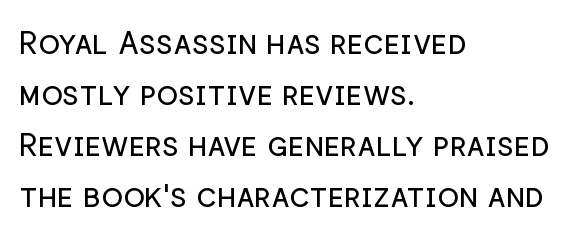
Q: Is the text bold? A: No.
Q: Is the text italic (slanted)? A: No, it is upright.
Q: Is the typeface a serif or a sans-serif typeface? A: Sans-serif.
Q: Is the text underlined? A: No.
Q: How is the paragraph aligned? A: Left-aligned.
Q: Is the spacing between letters normal or unusually wide? A: Normal.
Q: Is the spacing between lines tight, normal or loose? A: Normal.
Q: Width (condensed, normal, or wide)? A: Normal.
Q: Stroke contrast? A: Low.
Q: x-height? A: Medium.
Q: Monospaced? A: No.
